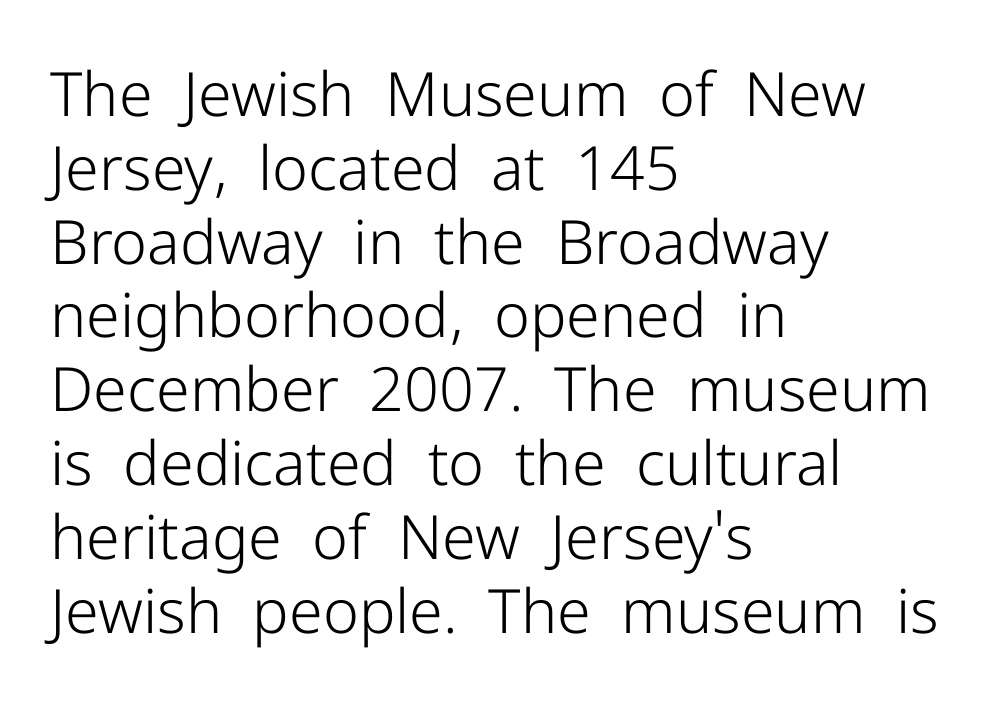
The image shows 61 px light sans-serif type, upright; set left-aligned, line spacing 1.21x, normal letter spacing, not underlined; low stroke contrast and a medium x-height.
